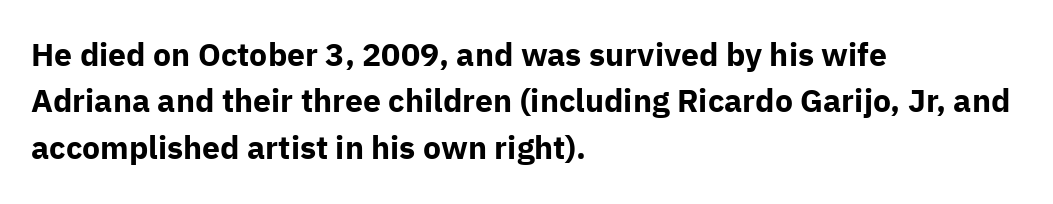
{"serif": "no", "italic": "no", "bold": "yes", "weight": "bold", "width": "normal", "stroke_contrast": "low", "x_height": "medium", "monospaced": "no", "underline": "no", "align": "left", "line_spacing": "normal", "line_spacing_ratio": 1.45, "letter_spacing": "normal", "letter_spacing_em": 0.0, "glyph_px": 32}
